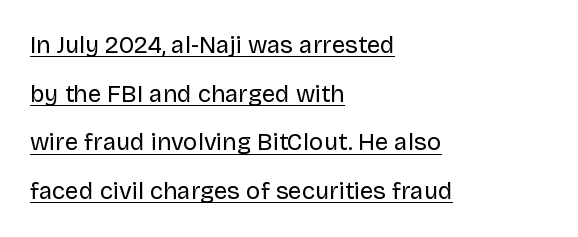
{"italic": "no", "bold": "no", "underline": "yes", "align": "left", "line_spacing": "loose", "line_spacing_ratio": 2.03, "letter_spacing": "normal", "letter_spacing_em": 0.0, "glyph_px": 24}
